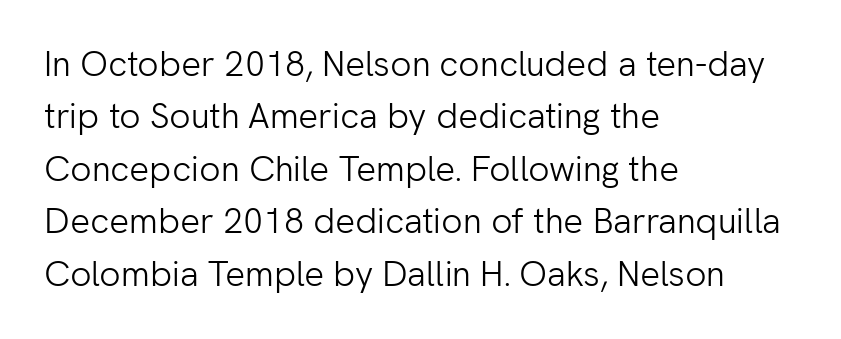
{"serif": "no", "italic": "no", "bold": "no", "weight": "light", "width": "normal", "stroke_contrast": "low", "x_height": "medium", "monospaced": "no", "underline": "no", "align": "left", "line_spacing": "normal", "line_spacing_ratio": 1.5, "letter_spacing": "normal", "letter_spacing_em": 0.0, "glyph_px": 35}
